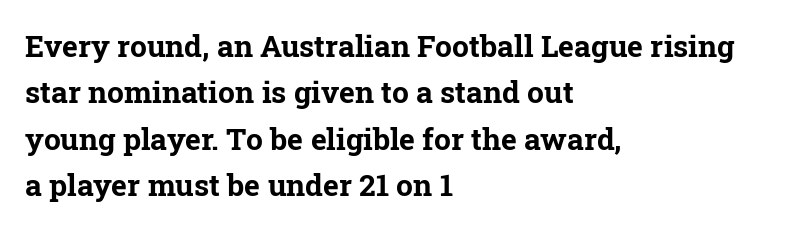
Q: Is the text bold? A: Yes.
Q: Is the text italic (slanted)? A: No, it is upright.
Q: Is the typeface a serif or a sans-serif typeface? A: Serif.
Q: Is the text underlined? A: No.
Q: How is the paragraph aligned? A: Left-aligned.
Q: Is the spacing between letters normal or unusually wide? A: Normal.
Q: Is the spacing between lines tight, normal or loose? A: Normal.
Q: Width (condensed, normal, or wide)? A: Normal.
Q: Stroke contrast? A: Low.
Q: x-height? A: Medium.
Q: Monospaced? A: No.
